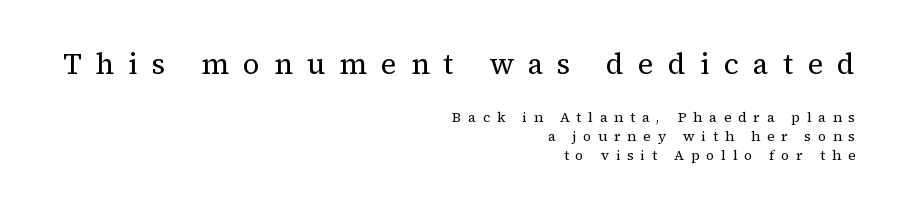
{"serif": "yes", "italic": "no", "bold": "no", "weight": "regular", "width": "normal", "stroke_contrast": "medium", "x_height": "medium", "monospaced": "no", "underline": "no", "align": "right", "line_spacing": "normal", "line_spacing_ratio": 1.39, "letter_spacing": "wide", "letter_spacing_em": 0.49, "larger_block": "first", "size_ratio": 2.07, "glyph_px": 29}
